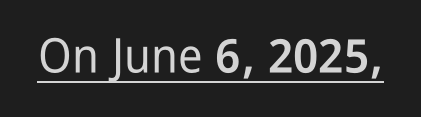
{"serif": "no", "italic": "no", "width": "condensed", "stroke_contrast": "low", "x_height": "medium", "monospaced": "no", "underline": "yes", "letter_spacing": "normal", "letter_spacing_em": 0.0, "glyph_px": 48}
